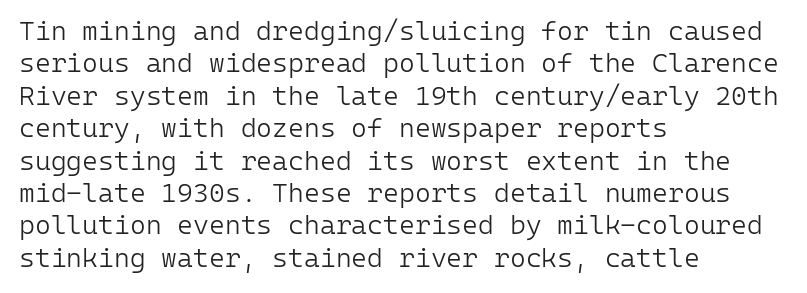
{"italic": "no", "bold": "no", "underline": "no", "align": "left", "line_spacing_ratio": 1.2, "letter_spacing": "normal", "letter_spacing_em": 0.0, "glyph_px": 27}
